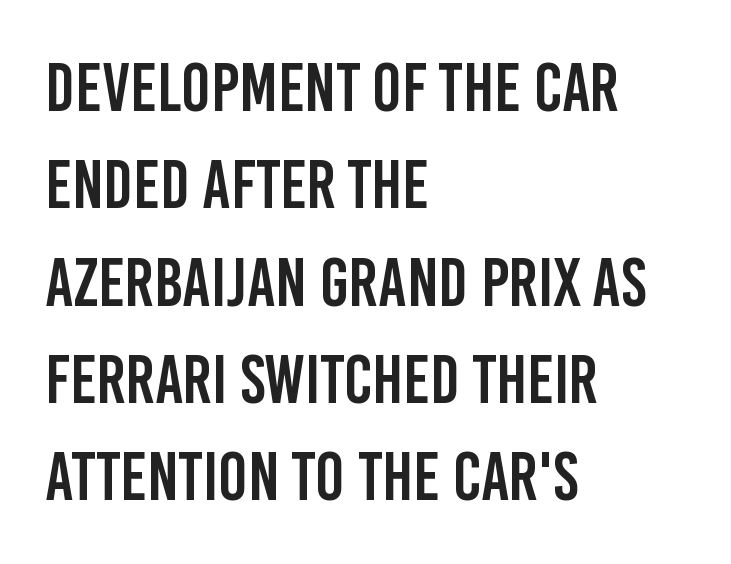
{"serif": "no", "italic": "no", "width": "condensed", "stroke_contrast": "low", "x_height": "large", "monospaced": "no", "underline": "no", "align": "left", "line_spacing": "normal", "line_spacing_ratio": 1.41, "letter_spacing": "normal", "letter_spacing_em": 0.0, "glyph_px": 69}
